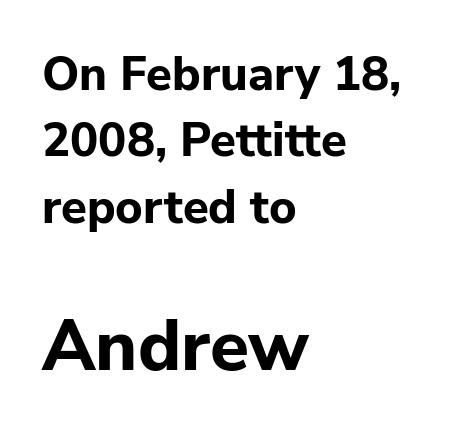
The image shows 71 px bold sans-serif type, upright; set left-aligned, normal line spacing (1.41x), normal letter spacing, not underlined; the second (bottom) block is 1.51x larger; low stroke contrast and a medium x-height.
